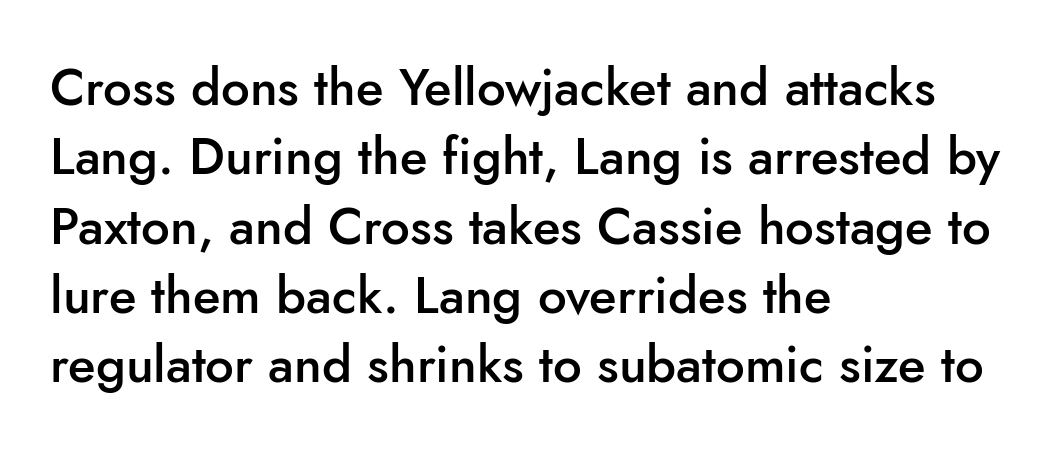
Students, this is semibold: more ink than regular, less than bold. Each word holds together tightly as a unit, with standard inter-letter gaps. Left-aligned paragraph, ragged on the right. Looks like regular typesetting: each glyph gets only the width it needs.
